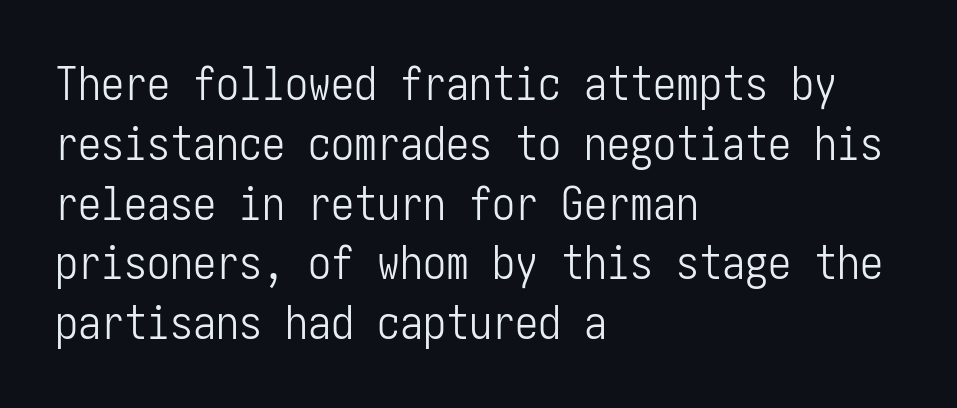
Font category for this specimen: sans-serif. Characters remain perfectly vertical along every line. Plain, unruled lines of type. You could call the tracking neutral — neither tight nor loose. These lines stack with their left ends in a neat column. The block of text has a typical density, with ordinary space between rows.
